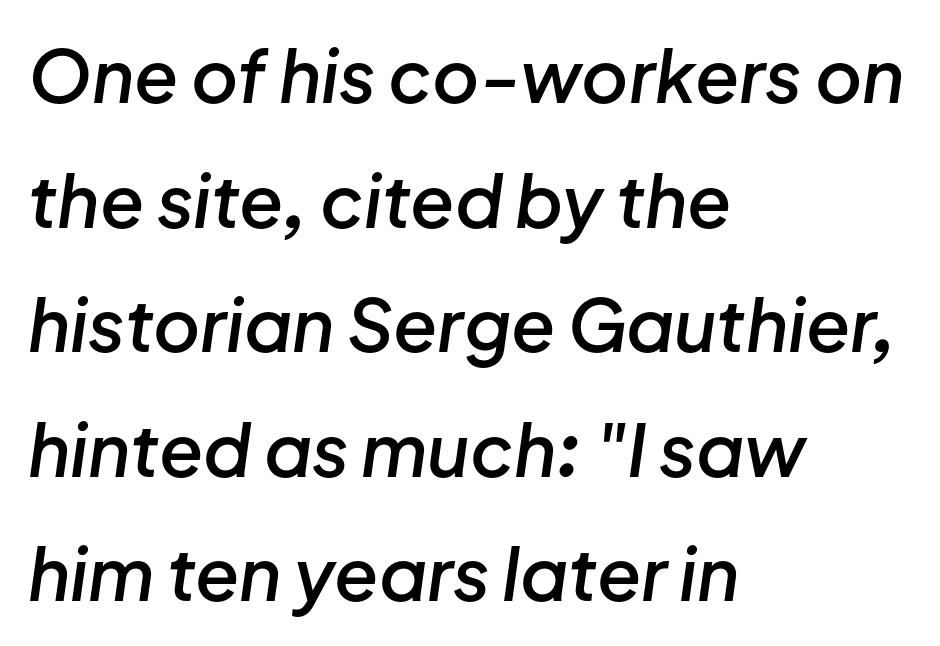
The image shows 72 px semibold type, italic (leaning right); set left-aligned, line spacing 1.73x, normal letter spacing, not underlined; low stroke contrast and a medium x-height.
